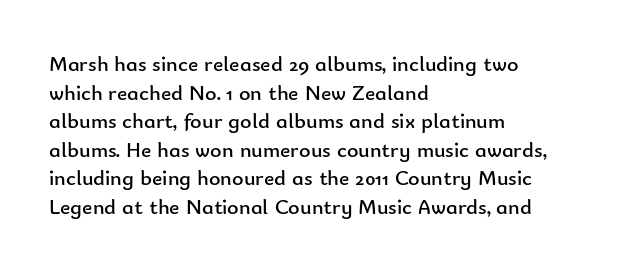
Q: Is the text bold? A: No.
Q: Is the text italic (slanted)? A: No, it is upright.
Q: Is the text underlined? A: No.
Q: How is the paragraph aligned? A: Left-aligned.
Q: Is the spacing between letters normal or unusually wide? A: Normal.
Q: Is the spacing between lines tight, normal or loose? A: Normal.
